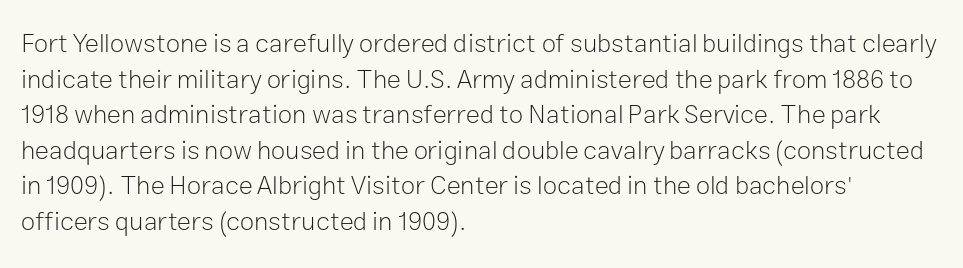
The line texture is even and compact thanks to regular tracking. Honestly, the row spacing looks completely unremarkable. Every row of glyphs begins at an identical x-position on the left. The letters stand straight up with perfectly vertical stems. Stroke thickness stays within the range of a standard reading face or lighter. Unmarked baselines from the first word to the last.
